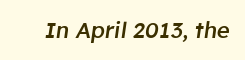
{"italic": "yes", "lean": "right", "slant_degrees": 8, "bold": "semi", "underline": "no", "letter_spacing": "normal", "letter_spacing_em": 0.0, "glyph_px": 22}
